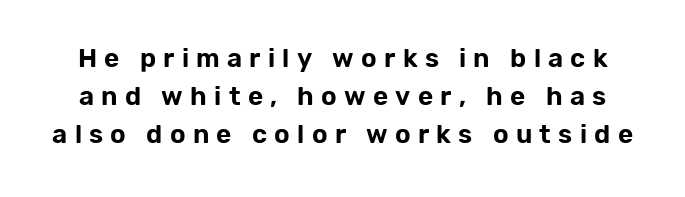
Q: Is the text italic (slanted)? A: No, it is upright.
Q: Is the text underlined? A: No.
Q: Is the spacing between letters normal or unusually wide? A: Unusually wide.
Q: Is the spacing between lines tight, normal or loose? A: Normal.
